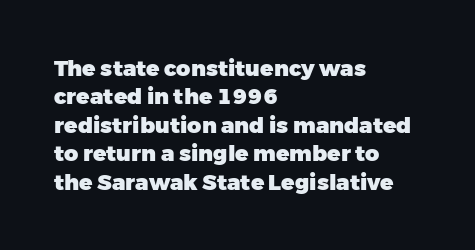
This is the regular roman posture of the typeface. The lines in this sample share a left origin and differ only in where they stop. Standard letterfit; no display-style spreading of the glyphs. Heavy-handed strokes throughout: this text is bold. The space directly below the letters is spotless.
